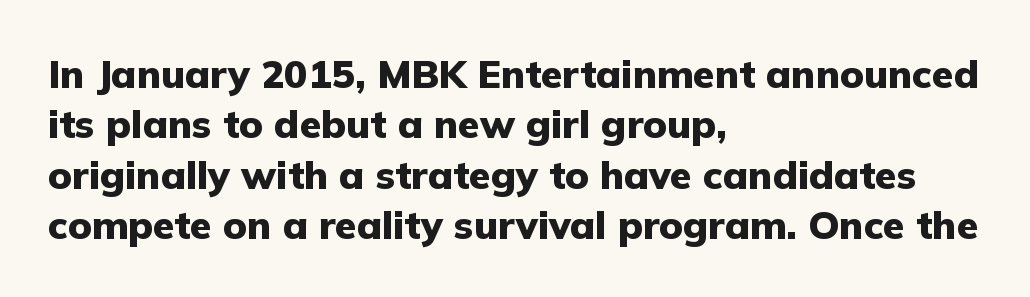
The line texture is even and compact thanks to regular tracking. Students, observe: this is what conventionally led text looks like. Nope, not italic — everything's standing straight. These words are printed bold, with thick strokes throughout. This sample is left-justified, so line endings fall wherever the words run out.
